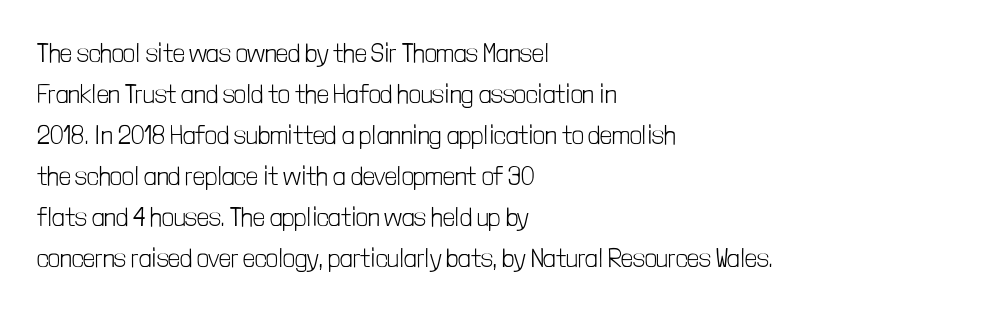
The words here are not underlined. Unbolded letterforms with no extra heft. Quick note: interline space is typical. These lines stack with their left ends in a neat column. Ordinary non-slanted type is in use. Here the glyphs are tracked normally, forming tight word shapes.
